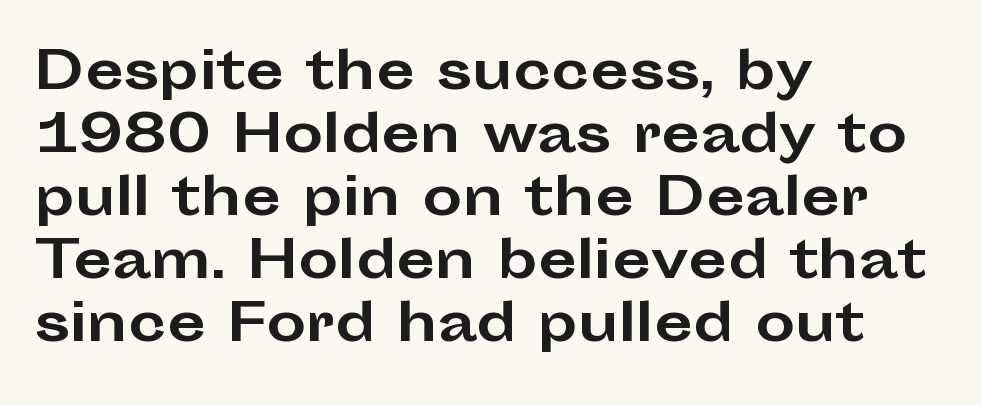
The letters sit at their default tracking, neither squeezed nor spread. The words here are not underlined. Line beginnings align vertically; line endings do not. The leading is moderate, giving the passage an even texture. Looks like regular typesetting: each glyph gets only the width it needs.
